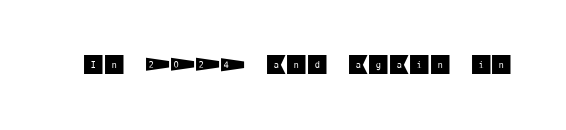
Every character sits straight up, as roman type does. The string is rendered with underlining switched off. Students, note that the glyphs here touch the page at normal intervals.
